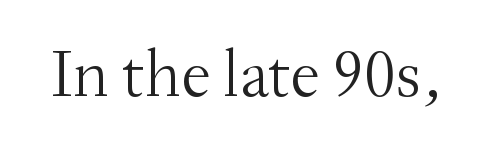
{"serif": "yes", "italic": "no", "bold": "no", "weight": "light", "width": "normal", "stroke_contrast": "medium", "x_height": "small", "monospaced": "no", "underline": "no", "letter_spacing": "normal", "letter_spacing_em": 0.0, "glyph_px": 67}
